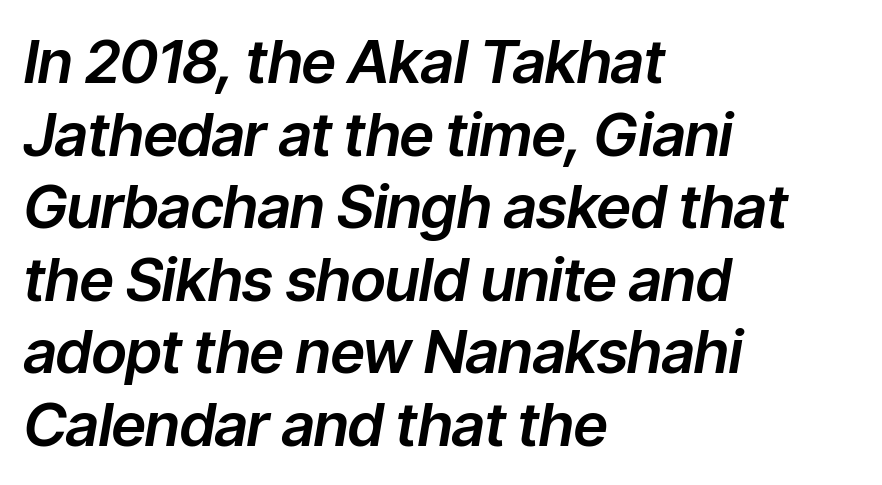
{"italic": "yes", "lean": "right", "slant_degrees": 9, "width": "normal", "stroke_contrast": "low", "x_height": "medium", "monospaced": "no", "underline": "no", "align": "left", "line_spacing_ratio": 1.21, "letter_spacing": "normal", "letter_spacing_em": 0.0, "glyph_px": 60}
